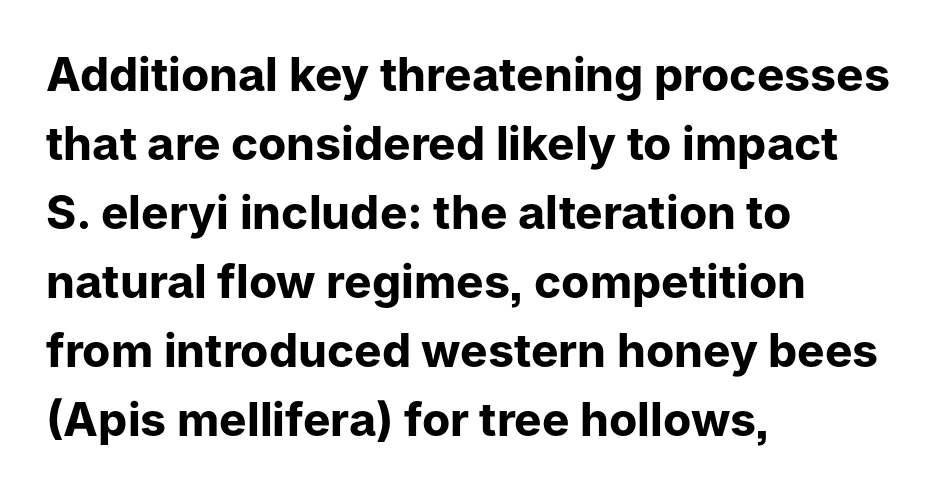
{"serif": "no", "italic": "no", "bold": "yes", "weight": "bold", "width": "normal", "stroke_contrast": "low", "x_height": "medium", "monospaced": "no", "underline": "no", "align": "left", "line_spacing": "normal", "line_spacing_ratio": 1.5, "letter_spacing": "normal", "letter_spacing_em": 0.0, "glyph_px": 46}
